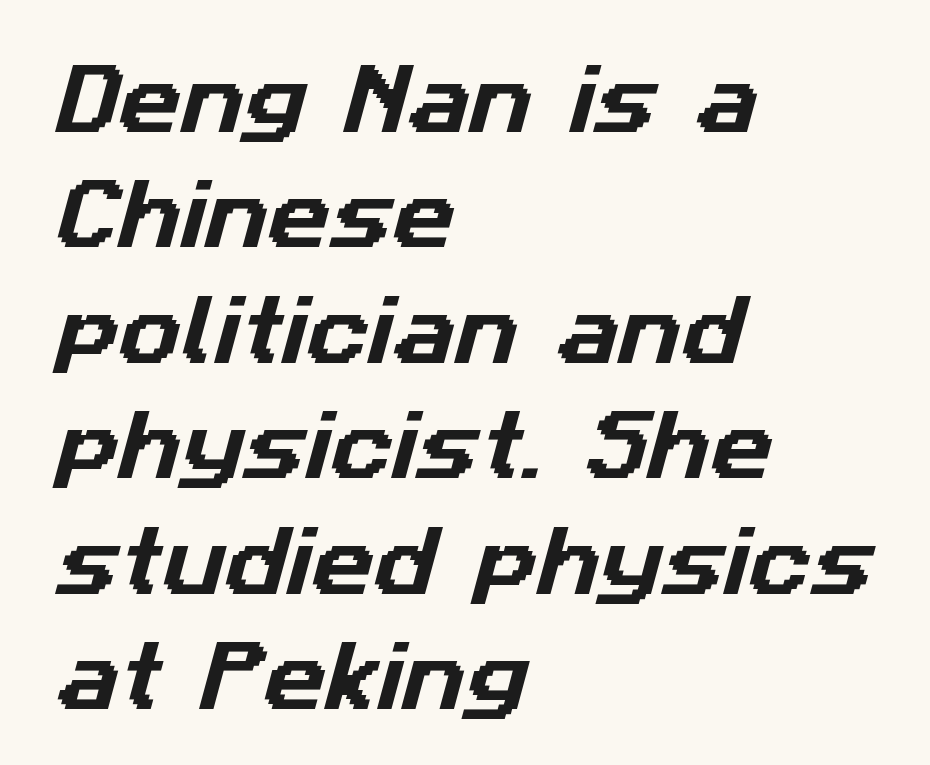
{"serif": "no", "width": "normal", "stroke_contrast": "low", "x_height": "medium", "monospaced": "no", "underline": "no", "align": "left", "line_spacing": "normal", "line_spacing_ratio": 1.5, "letter_spacing": "normal", "letter_spacing_em": 0.0, "glyph_px": 77}
